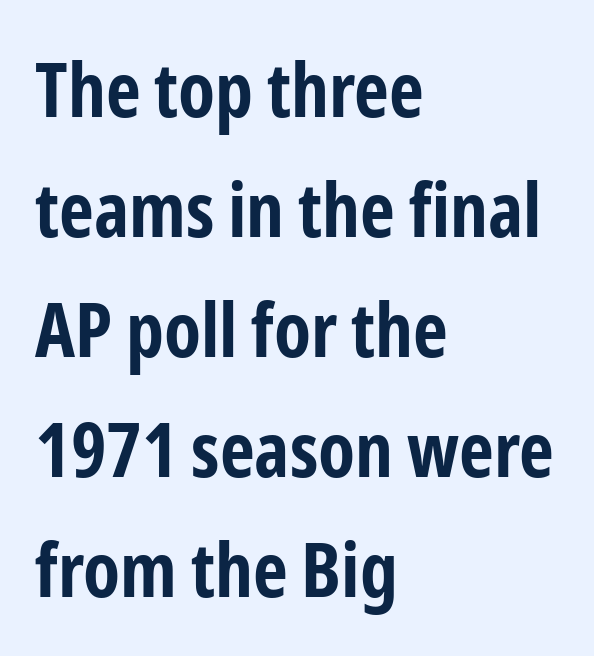
Q: Is the text bold? A: Yes.
Q: Is the text italic (slanted)? A: No, it is upright.
Q: Is the typeface a serif or a sans-serif typeface? A: Sans-serif.
Q: Is the text underlined? A: No.
Q: How is the paragraph aligned? A: Left-aligned.
Q: Is the spacing between letters normal or unusually wide? A: Normal.
Q: Is the spacing between lines tight, normal or loose? A: Normal.
Q: Width (condensed, normal, or wide)? A: Condensed.
Q: Stroke contrast? A: Low.
Q: x-height? A: Medium.
Q: Monospaced? A: No.
